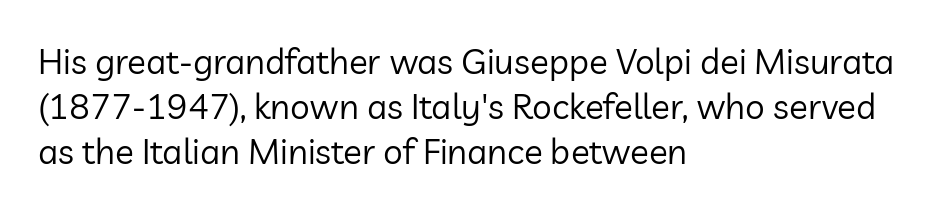
The image shows 35 px regular-weight sans-serif type, upright; set left-aligned, normal line spacing (1.28x), normal letter spacing, not underlined; low stroke contrast and a medium x-height.
